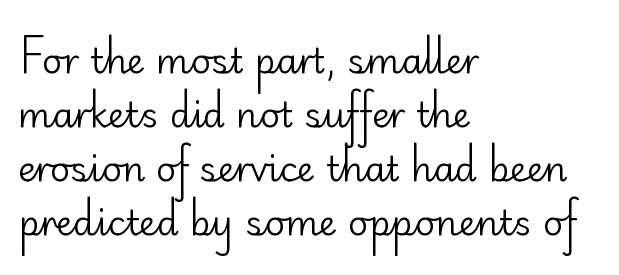
The image shows 35 px regular-weight sans-serif type, upright; set left-aligned, normal line spacing (1.54x), normal letter spacing, not underlined; low stroke contrast and a small x-height.
